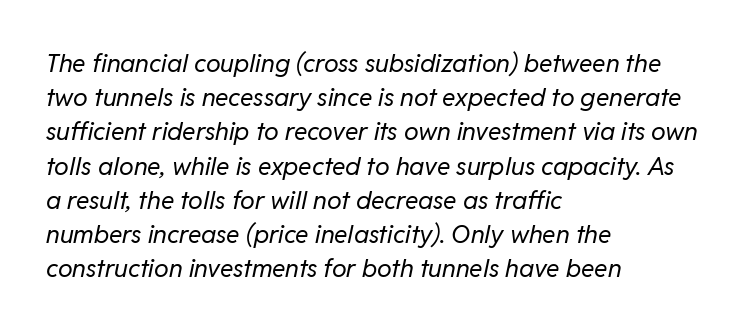
Q: Is the text bold? A: No.
Q: Is the text italic (slanted)? A: Yes, it leans right by about 11 degrees.
Q: Is the text underlined? A: No.
Q: How is the paragraph aligned? A: Left-aligned.
Q: Is the spacing between letters normal or unusually wide? A: Normal.
Q: Is the spacing between lines tight, normal or loose? A: Normal.
